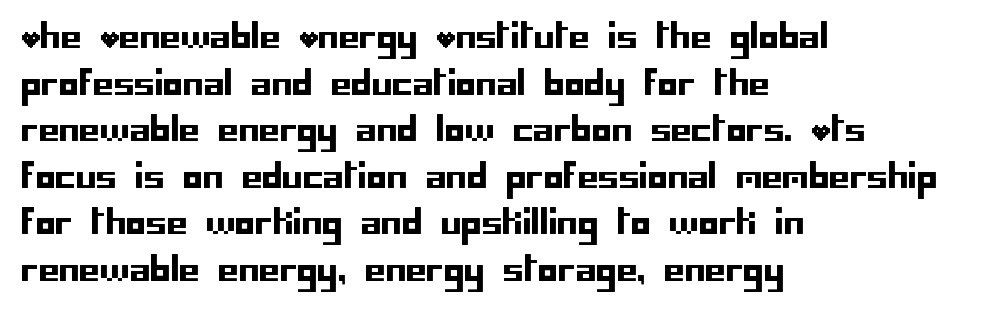
Q: Is the text italic (slanted)? A: No, it is upright.
Q: Is the typeface a serif or a sans-serif typeface? A: Sans-serif.
Q: Is the text underlined? A: No.
Q: How is the paragraph aligned? A: Left-aligned.
Q: Is the spacing between letters normal or unusually wide? A: Normal.
Q: Is the spacing between lines tight, normal or loose? A: Normal.
Q: Width (condensed, normal, or wide)? A: Normal.
Q: Stroke contrast? A: Low.
Q: x-height? A: Large.
